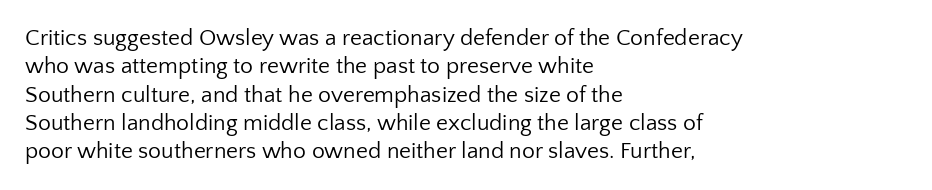
Q: Is the text bold? A: No.
Q: Is the text italic (slanted)? A: No, it is upright.
Q: Is the text underlined? A: No.
Q: How is the paragraph aligned? A: Left-aligned.
Q: Is the spacing between letters normal or unusually wide? A: Normal.
